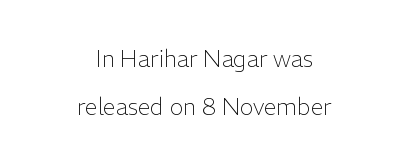
Default kerning and tracking; the words read as compact shapes. The passage shown stacks its lines with a broad gap. Each row of text sits above clean, open space. Counters stay open thanks to moderate or lighter strokes. Casual observation: everything's sitting right in the middle.
